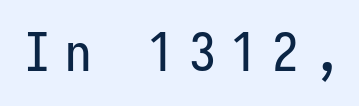
Q: Is the text italic (slanted)? A: No, it is upright.
Q: Is the typeface a serif or a sans-serif typeface? A: Sans-serif.
Q: Is the text underlined? A: No.
Q: Is the spacing between letters normal or unusually wide? A: Unusually wide.
Q: Width (condensed, normal, or wide)? A: Condensed.
Q: Stroke contrast? A: Low.
Q: x-height? A: Medium.
